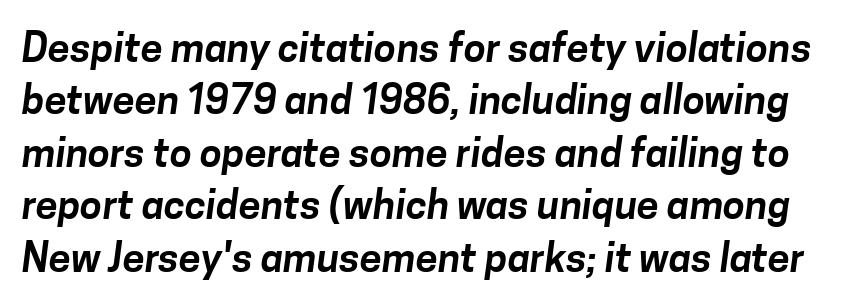
The image shows 40 px sans-serif type; set normal line spacing (1.31x), normal letter spacing, not underlined; low stroke contrast and a medium x-height.
